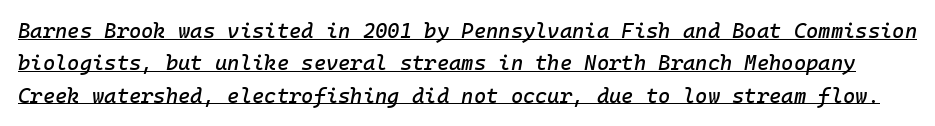
Q: Is the text italic (slanted)? A: Yes, it leans right by about 10 degrees.
Q: Is the text underlined? A: Yes.
Q: Is the spacing between letters normal or unusually wide? A: Normal.
Q: Is the spacing between lines tight, normal or loose? A: Normal.
